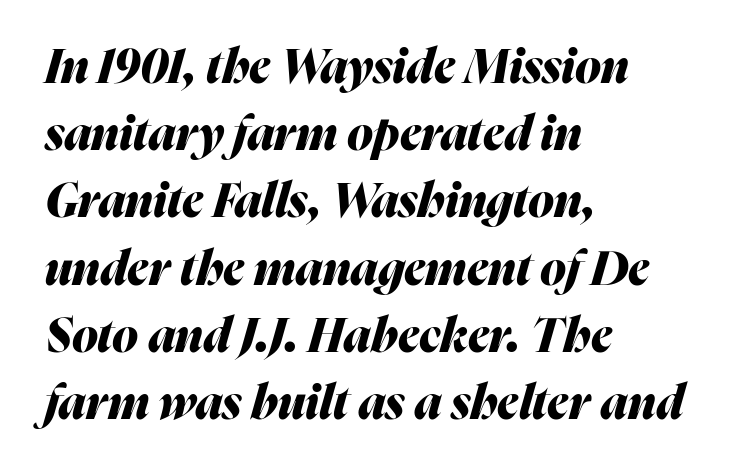
Q: Is the text bold? A: Yes.
Q: Is the text italic (slanted)? A: Yes, it leans right by about 16 degrees.
Q: Is the text underlined? A: No.
Q: How is the paragraph aligned? A: Left-aligned.
Q: Is the spacing between letters normal or unusually wide? A: Normal.
Q: Is the spacing between lines tight, normal or loose? A: Normal.
Q: Width (condensed, normal, or wide)? A: Normal.
Q: Stroke contrast? A: Medium.
Q: x-height? A: Medium.
Q: Monospaced? A: No.
